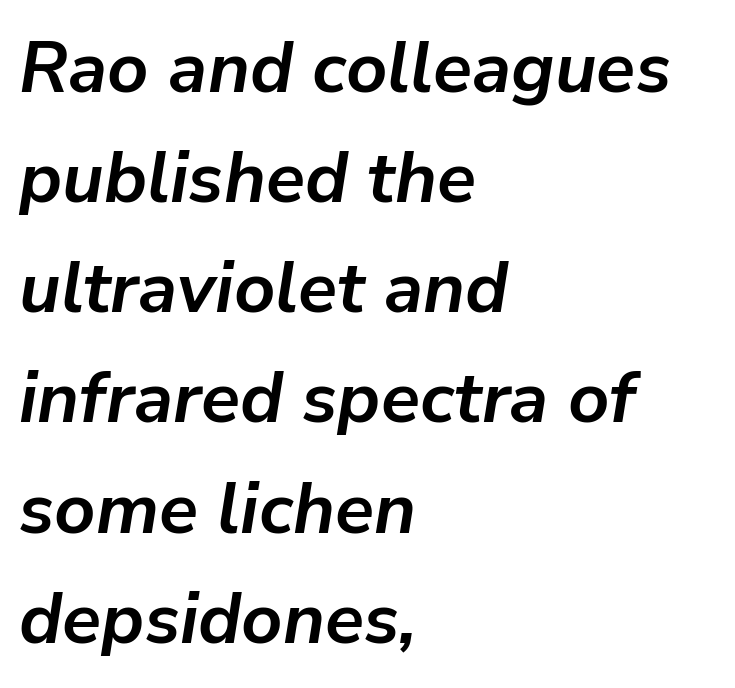
{"italic": "yes", "lean": "right", "slant_degrees": 9, "bold": "yes", "weight": "semibold", "width": "normal", "stroke_contrast": "low", "x_height": "medium", "monospaced": "no", "underline": "no", "align": "left", "line_spacing": "normal", "line_spacing_ratio": 1.53, "letter_spacing": "normal", "letter_spacing_em": 0.0, "glyph_px": 72}
